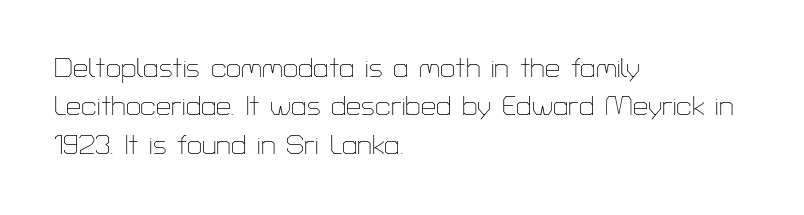
The image shows 27 px text type, upright; set left-aligned, normal line spacing (1.42x), normal letter spacing, not underlined.
